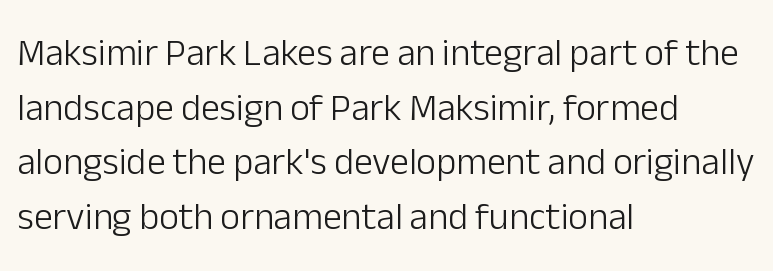
Q: Is the text bold? A: No.
Q: Is the text italic (slanted)? A: No, it is upright.
Q: Is the typeface a serif or a sans-serif typeface? A: Sans-serif.
Q: Is the text underlined? A: No.
Q: How is the paragraph aligned? A: Left-aligned.
Q: Is the spacing between letters normal or unusually wide? A: Normal.
Q: Is the spacing between lines tight, normal or loose? A: Normal.
Q: Width (condensed, normal, or wide)? A: Normal.
Q: Stroke contrast? A: Low.
Q: x-height? A: Medium.
Q: Monospaced? A: No.
